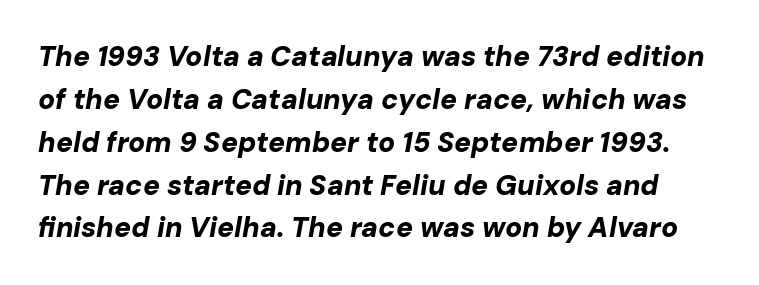
{"italic": "yes", "lean": "right", "slant_degrees": 10, "bold": "yes", "weight": "bold", "width": "normal", "stroke_contrast": "low", "x_height": "medium", "monospaced": "no", "underline": "no", "line_spacing": "normal", "line_spacing_ratio": 1.53, "letter_spacing": "normal", "letter_spacing_em": 0.0, "glyph_px": 28}
